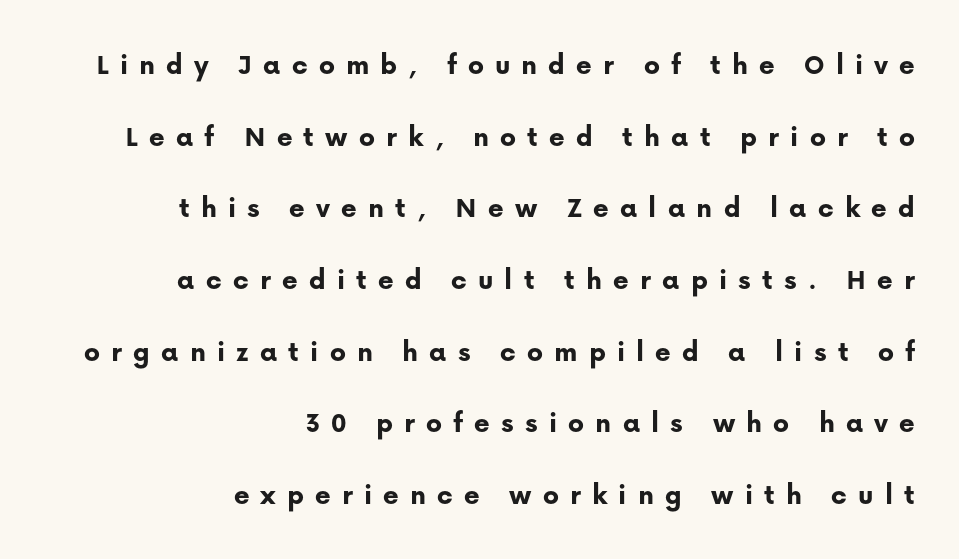
Nothing sits at the stroke ends, so this counts as sans-serif. In terms of letterspacing, this is a distinctly airy, spread setting. Every character sits straight up, as roman type does. Varying glyph widths throughout — classic text-font behaviour. Strong, thick strokes mark this as bold type. Honestly, the rows look like they've been pulled way apart.
